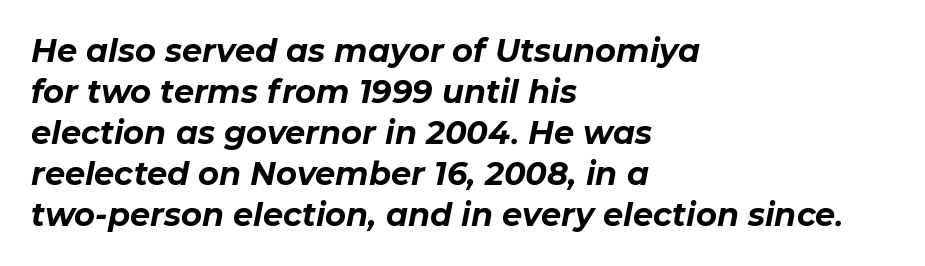
The image shows 32 px bold type, italic (leaning right); set left-aligned, normal line spacing (1.28x), normal letter spacing, not underlined; low stroke contrast and a medium x-height.
